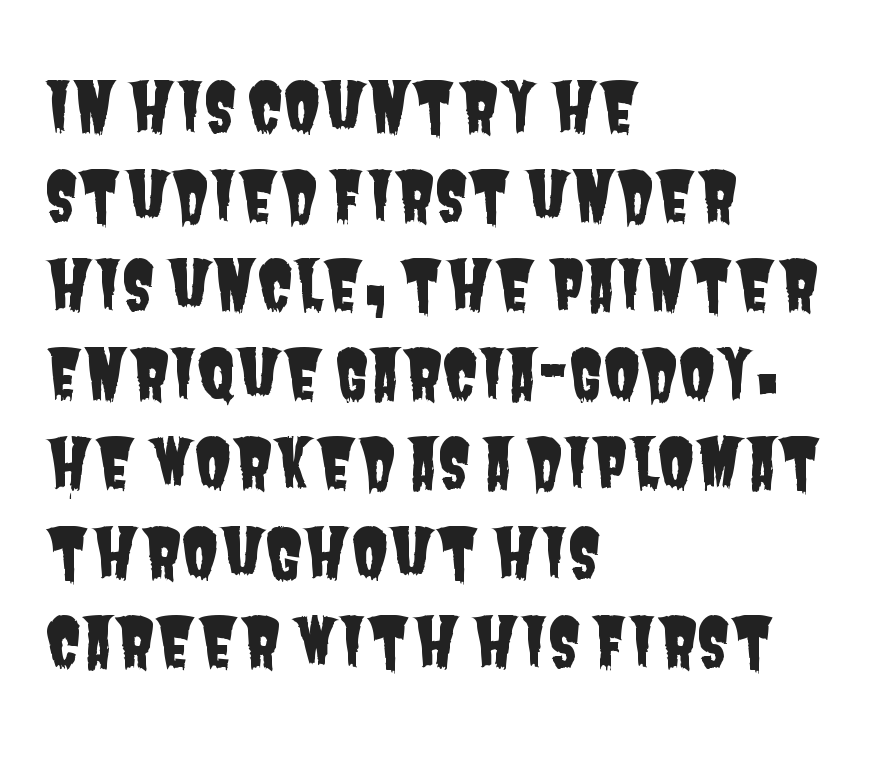
The string is rendered with underlining switched off. The line-height multiplier appears to be the usual default. Spacing verdict: proportional, widths tailored to each character. The ragged edge is on the right, which tells us the setting is flush left. Examine the stroke ends and you'll find no serifs.
